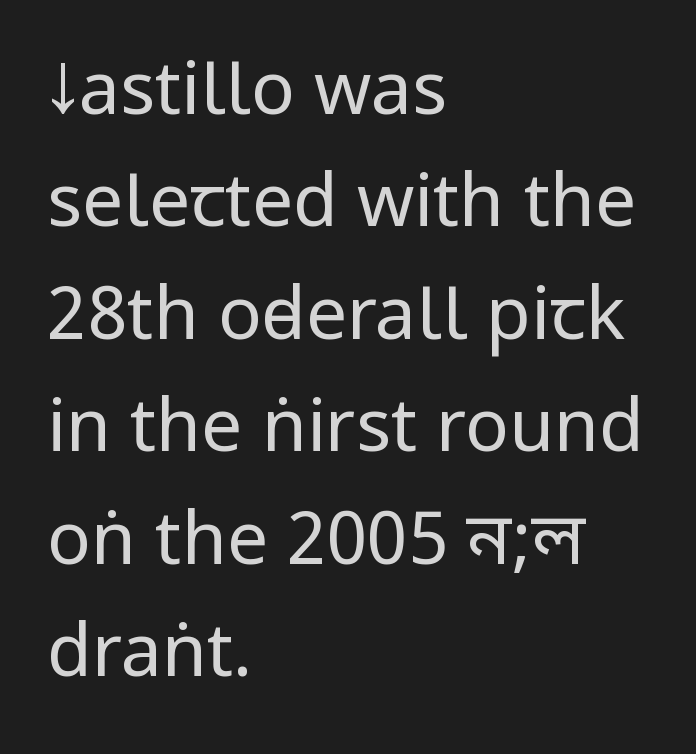
Q: Is the text bold? A: No.
Q: Is the text italic (slanted)? A: No, it is upright.
Q: Is the typeface a serif or a sans-serif typeface? A: Sans-serif.
Q: Is the text underlined? A: No.
Q: How is the paragraph aligned? A: Left-aligned.
Q: Is the spacing between letters normal or unusually wide? A: Normal.
Q: Is the spacing between lines tight, normal or loose? A: Normal.
Q: Width (condensed, normal, or wide)? A: Condensed.
Q: Stroke contrast? A: Low.
